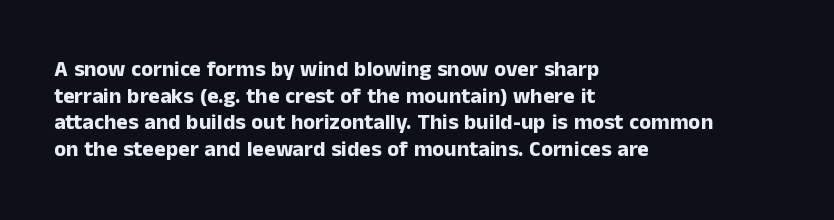
{"italic": "no", "bold": "yes", "underline": "no", "align": "left", "line_spacing_ratio": 1.21, "letter_spacing": "normal", "letter_spacing_em": 0.0, "glyph_px": 22}
